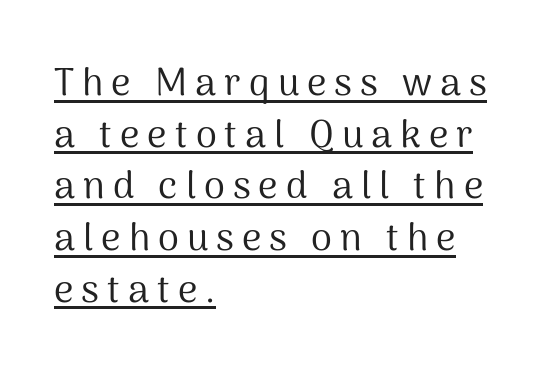
{"serif": "no", "italic": "no", "bold": "no", "weight": "regular", "width": "normal", "stroke_contrast": "medium", "x_height": "medium", "monospaced": "no", "underline": "yes", "align": "left", "line_spacing": "normal", "line_spacing_ratio": 1.36, "letter_spacing": "wide", "letter_spacing_em": 0.21, "glyph_px": 38}
